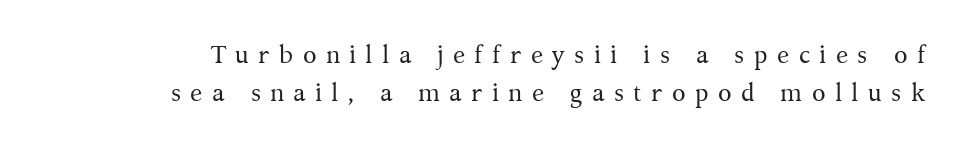
{"italic": "no", "bold": "no", "underline": "no", "line_spacing": "normal", "line_spacing_ratio": 1.51, "letter_spacing": "wide", "letter_spacing_em": 0.37, "glyph_px": 25}
